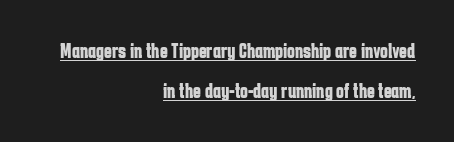
Beneath each row of characters lies a ruled line. The typesetter chose a ragged-left arrangement here. The block of text is sparse from top to bottom, with ample space between rows. The typography opts for an upright posture over an oblique one. Letter spacing: default.
